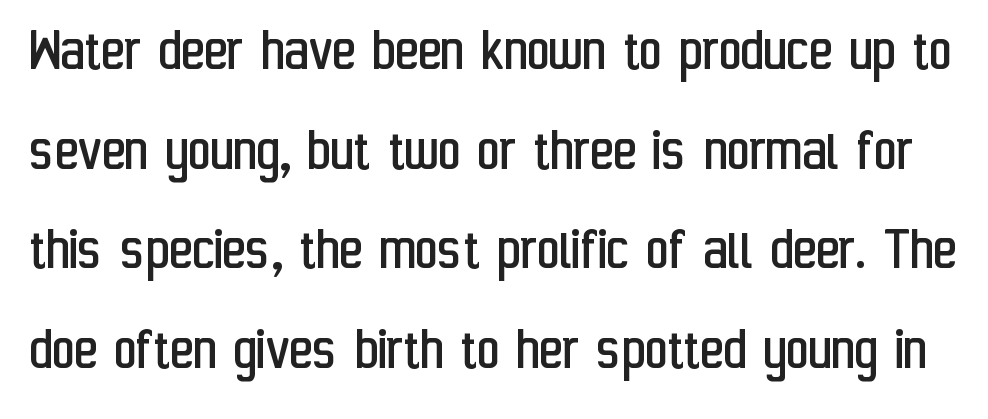
The image shows 63 px regular-weight, condensed sans-serif type, upright; set normal line spacing (1.58x), normal letter spacing, not underlined; low stroke contrast and a medium x-height.
